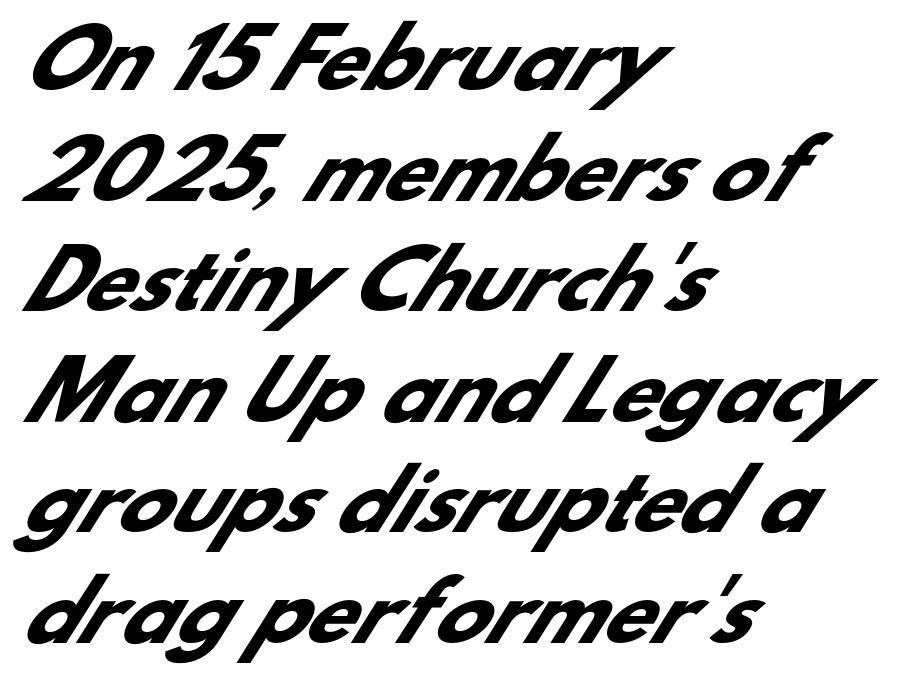
Tracking here is standard; glyphs follow each other at the usual distance. You could not count columns in this text — the font is proportionally spaced. The ragged edge is on the right, which tells us the setting is flush left. The designer left line spacing at the default. The sample has been set heavy, in full bold. Any mark beneath the type? The region is blank.
